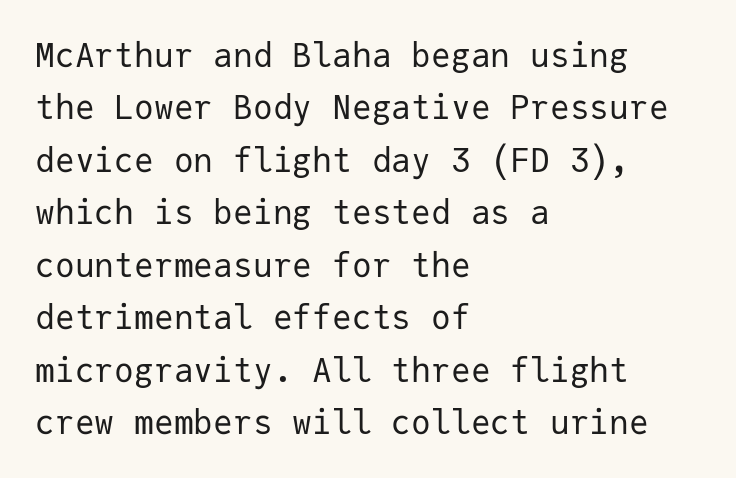
The image shows 33 px regular-weight sans-serif type, upright, monospaced; set left-aligned, normal line spacing (1.59x), normal letter spacing, not underlined; low stroke contrast and a medium x-height.
